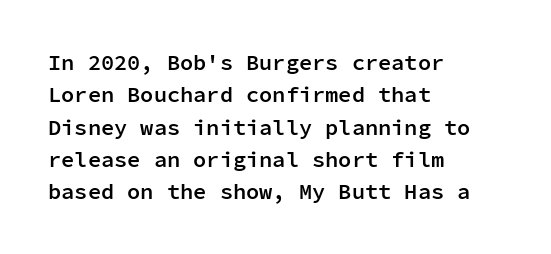
One glance says typical: line gaps are just what's usual. Type without underlining. The passage is arranged the way most books set body copy — flush left. The passage shown has conventional tracking throughout.
